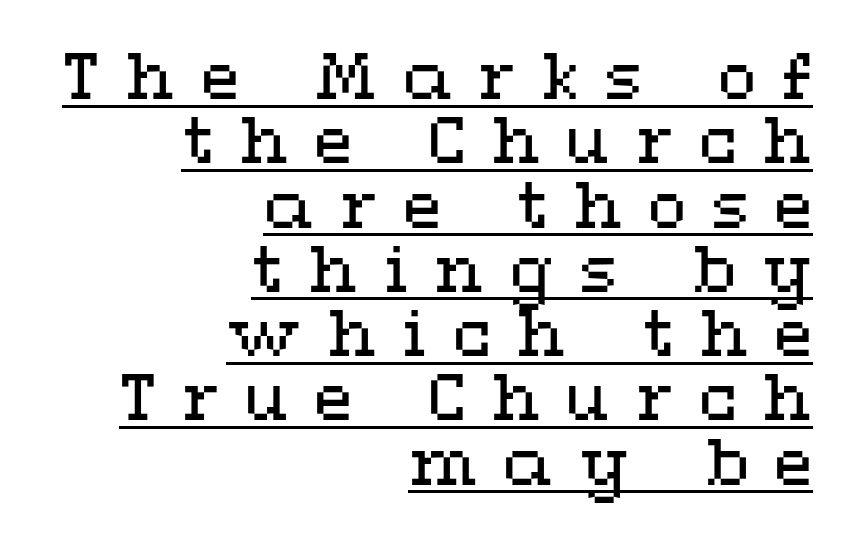
Q: Is the text bold? A: No.
Q: Is the text italic (slanted)? A: No, it is upright.
Q: Is the text underlined? A: Yes.
Q: How is the paragraph aligned? A: Right-aligned.
Q: Is the spacing between letters normal or unusually wide? A: Unusually wide.
Q: Is the spacing between lines tight, normal or loose? A: Tight.
Q: Width (condensed, normal, or wide)? A: Wide.
Q: Stroke contrast? A: Medium.
Q: x-height? A: Medium.
Q: Monospaced? A: No.
